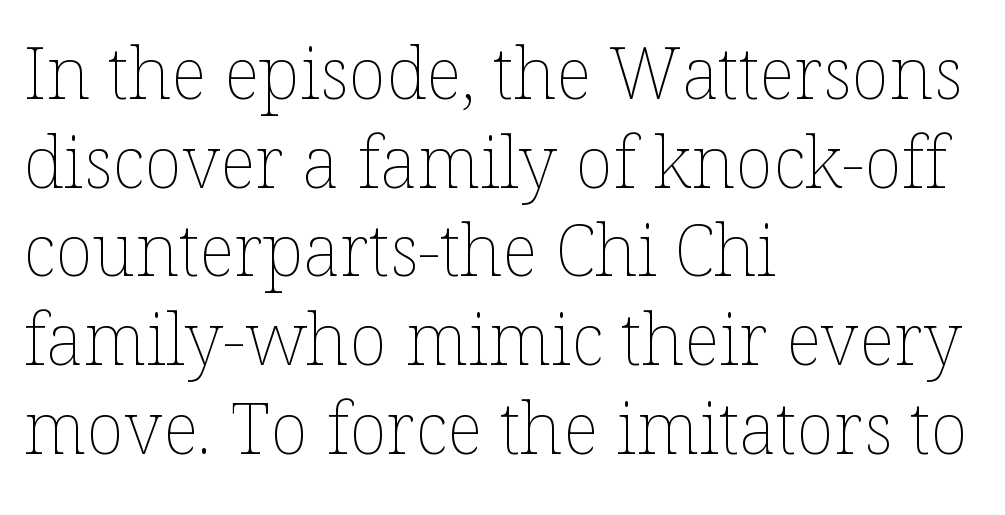
The image shows 71 px thin type, upright; set left-aligned, normal line spacing (1.25x), normal letter spacing, not underlined; low stroke contrast and a medium x-height.
